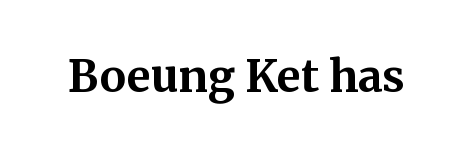
The image shows 44 px bold serif type, upright; set normal letter spacing, not underlined; medium stroke contrast and a medium x-height.
